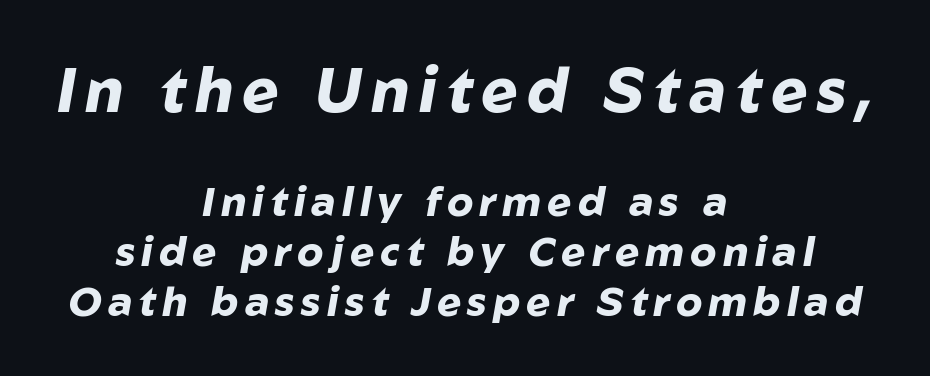
The image shows 62 px heavy type, italic (leaning right); set centered, line spacing 1.22x, not underlined; the first (top) block is 1.51x larger; low stroke contrast and a medium x-height.
